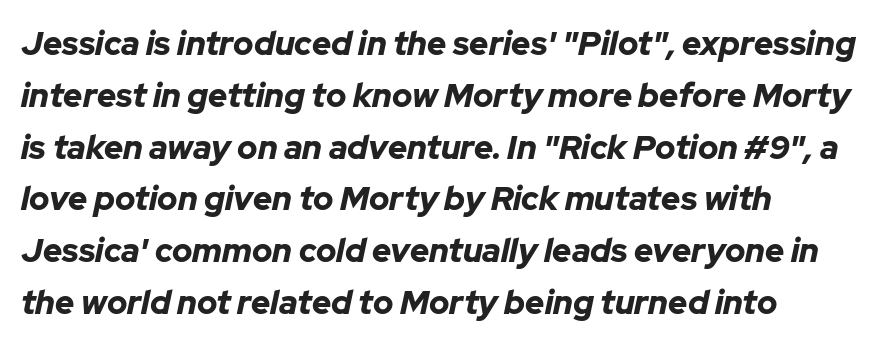
Unmarked baselines from the first word to the last. These lines were composed using italics. The face used here is proportionally spaced, like ordinary book or web type. Rows of type keep a routine distance in the vertical direction.
